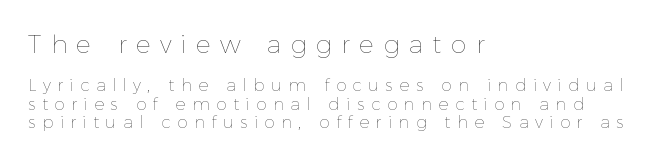
The image shows 25 px text type, upright; set left-aligned, tight line spacing (1.06x), unusually wide letter spacing (+0.38 em), not underlined; the first (top) block is 1.47x larger.
